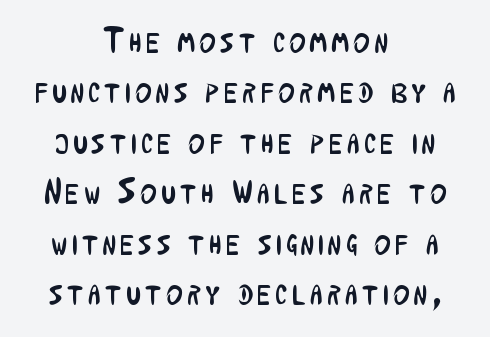
The image shows 35 px regular-weight, condensed sans-serif type, upright; set centered, normal line spacing (1.44x), not underlined; low stroke contrast and a medium x-height.
